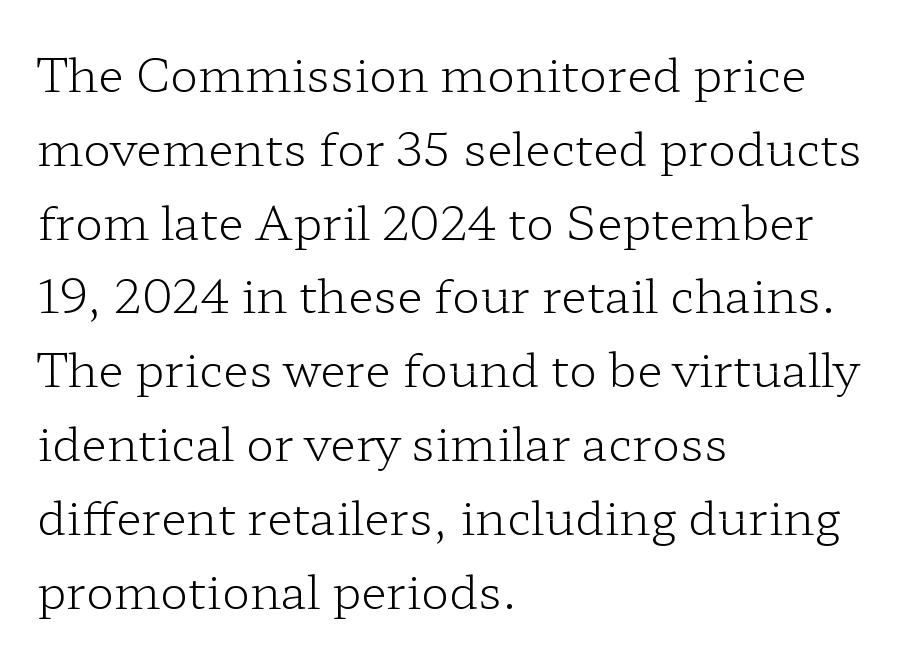
The type sits square on the baseline with zero lean. Baseline-to-baseline distance is the conventional proportion of letter height. The tracking reads as untouched default to a designer's eye. Letters rest on an invisible, unmarked baseline. A typesetter would call this proportional, since set widths differ per character. Weight: not bold — regular or lighter.
